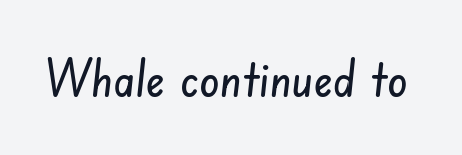
Q: Is the typeface a serif or a sans-serif typeface? A: Sans-serif.
Q: Is the text underlined? A: No.
Q: Is the spacing between letters normal or unusually wide? A: Normal.
Q: Width (condensed, normal, or wide)? A: Condensed.
Q: Stroke contrast? A: Low.
Q: x-height? A: Small.
Q: Monospaced? A: No.
